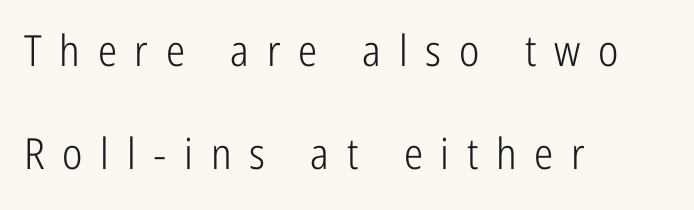
Upright lettering throughout. Think of a printed novel: that variable character pitch is what you see here. Line beginnings align vertically; line endings do not. Has an underline been added? It has not. Counters stay open thanks to moderate or lighter strokes. A typesetter would call this heavily tracked-out type.
